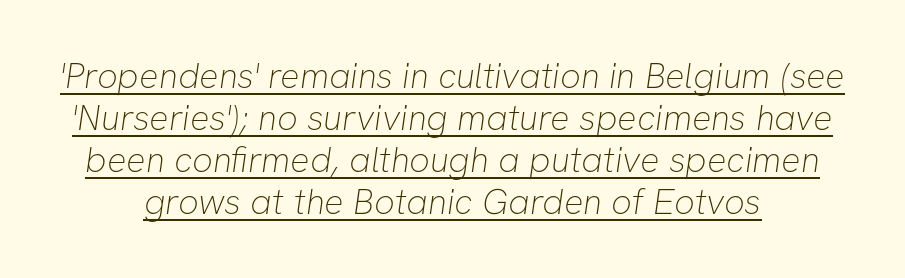
The lettering is marked with a stroke running underneath it. Reading down the block, each line starts at a different indent, mirrored at its end. Looks like regular typesetting: each glyph gets only the width it needs. Standard letterfit; no display-style spreading of the glyphs. This rendering employs a face without finishing strokes, i.e., a sans-serif. Letters have the restrained weight of plain body copy at most.
